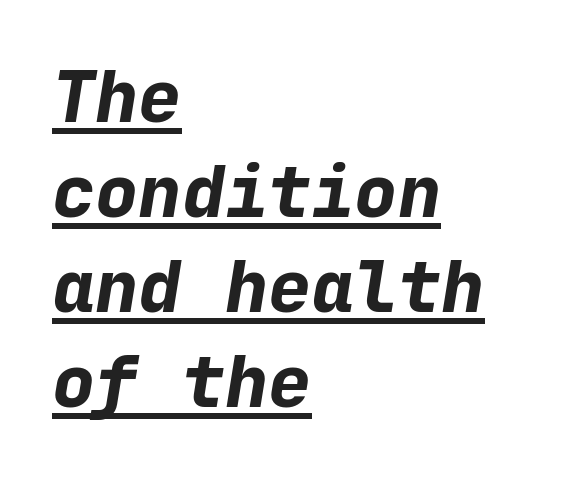
The image shows 72 px bold type, italic (leaning right), monospaced; set left-aligned, normal line spacing (1.32x), normal letter spacing, underlined; low stroke contrast and a medium x-height.
